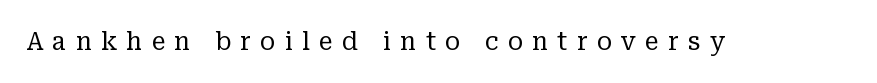
The image shows 25 px text type, upright; set unusually wide letter spacing (+0.37 em), not underlined.
